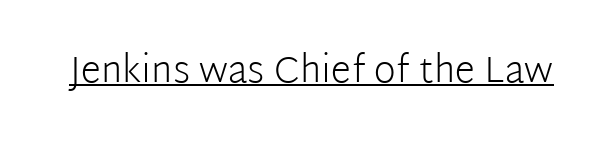
{"serif": "no", "italic": "no", "bold": "no", "weight": "light", "width": "normal", "stroke_contrast": "low", "x_height": "medium", "monospaced": "no", "underline": "yes", "letter_spacing": "normal", "letter_spacing_em": 0.0, "glyph_px": 37}
